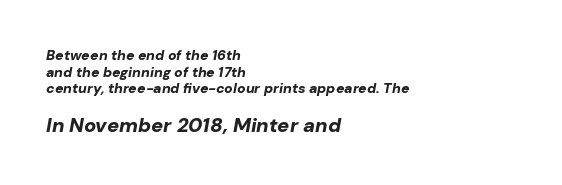
Q: Is the text bold? A: Yes.
Q: Is the text italic (slanted)? A: Yes, it leans right by about 10 degrees.
Q: Is the text underlined? A: No.
Q: How is the paragraph aligned? A: Left-aligned.
Q: Is the spacing between letters normal or unusually wide? A: Normal.
Q: Which block of text is set in a larger size, the first (top) or the second (bottom)? A: The second (bottom) one.
